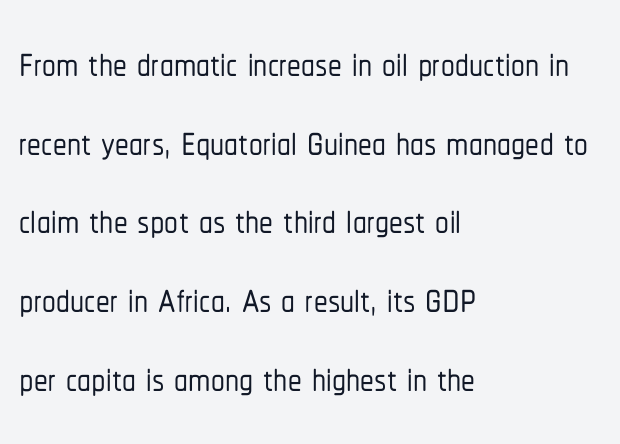
The image shows 55 px condensed sans-serif type, upright; set left-aligned, normal line spacing (1.43x), normal letter spacing, not underlined; low stroke contrast and a medium x-height.
